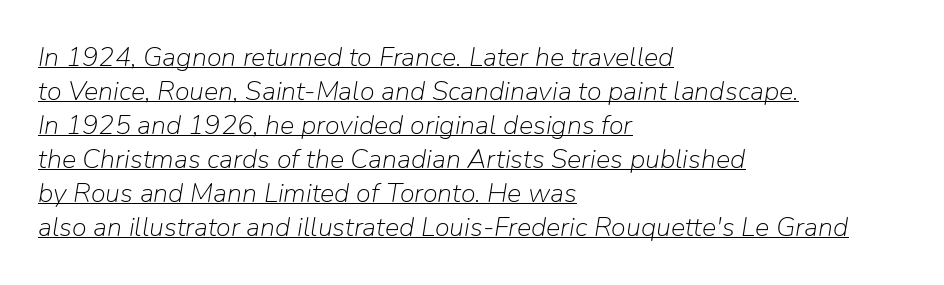
{"italic": "yes", "lean": "right", "slant_degrees": 9, "bold": "no", "underline": "yes", "align": "left", "line_spacing": "normal", "line_spacing_ratio": 1.26, "letter_spacing": "normal", "letter_spacing_em": 0.0, "glyph_px": 27}
